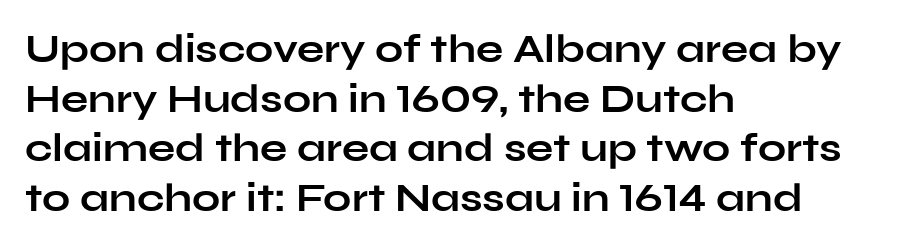
{"serif": "no", "italic": "no", "bold": "yes", "weight": "bold", "width": "wide", "stroke_contrast": "low", "x_height": "medium", "monospaced": "no", "underline": "no", "align": "left", "line_spacing_ratio": 1.24, "letter_spacing": "normal", "letter_spacing_em": 0.0, "glyph_px": 40}
